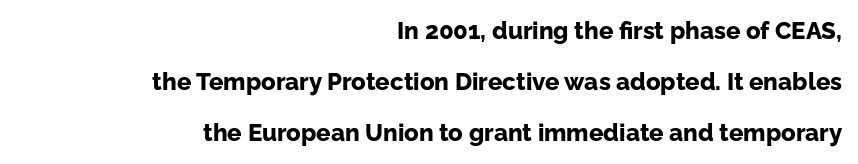
Its strokes are broad and dark, the hallmark of bold type. The letters stand straight up with perfectly vertical stems. Right-aligned paragraph, ragged on the left. Nothing unusual about the tracking: characters are spaced as the font intends.
